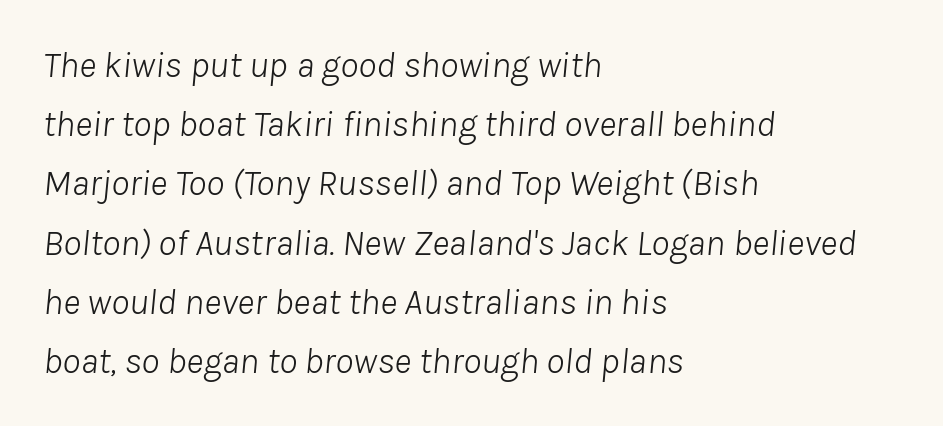
Does extra space separate the letters? No, they use regular spacing. Underline: absent. The characters are drawn with everyday or finer stroke widths. The rendering uses natural spacing where letterforms have individual widths.
